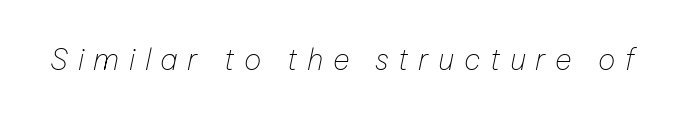
Q: Is the text bold? A: No.
Q: Is the text italic (slanted)? A: Yes, it leans right by about 12 degrees.
Q: Is the text underlined? A: No.
Q: Is the spacing between letters normal or unusually wide? A: Unusually wide.
Q: Width (condensed, normal, or wide)? A: Normal.
Q: Stroke contrast? A: Low.
Q: x-height? A: Medium.
Q: Monospaced? A: No.
